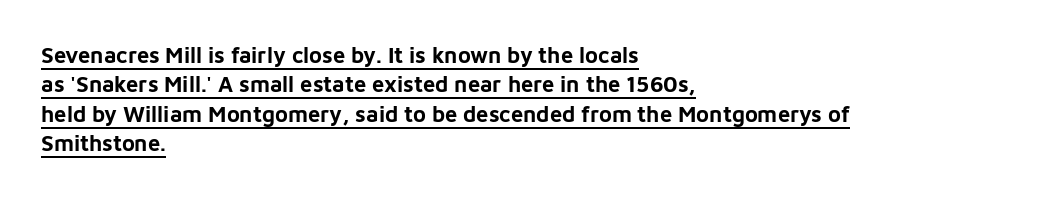
The image shows 22 px bold type, upright; set left-aligned, normal line spacing (1.33x), normal letter spacing, underlined.
